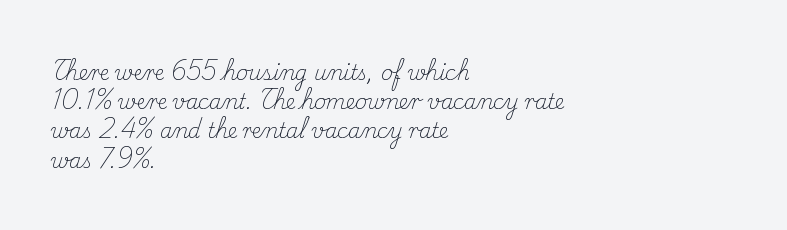
The image shows 20 px text type; set left-aligned, normal line spacing (1.46x), normal letter spacing, not underlined.
